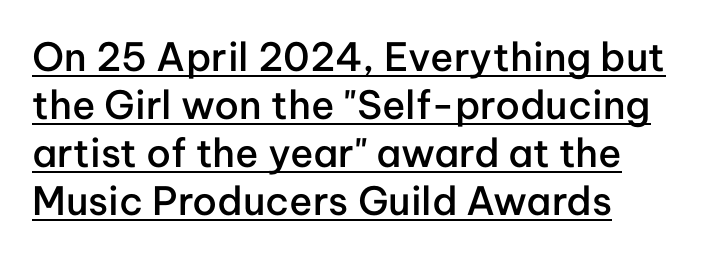
{"serif": "no", "italic": "no", "bold": "semi", "weight": "semibold", "width": "normal", "stroke_contrast": "low", "x_height": "medium", "monospaced": "no", "underline": "yes", "align": "left", "line_spacing_ratio": 1.23, "letter_spacing": "normal", "letter_spacing_em": 0.0, "glyph_px": 39}
